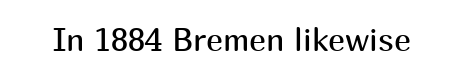
{"serif": "no", "italic": "no", "bold": "no", "weight": "regular", "width": "normal", "stroke_contrast": "medium", "x_height": "medium", "monospaced": "no", "underline": "no", "letter_spacing": "normal", "letter_spacing_em": 0.0, "glyph_px": 32}
